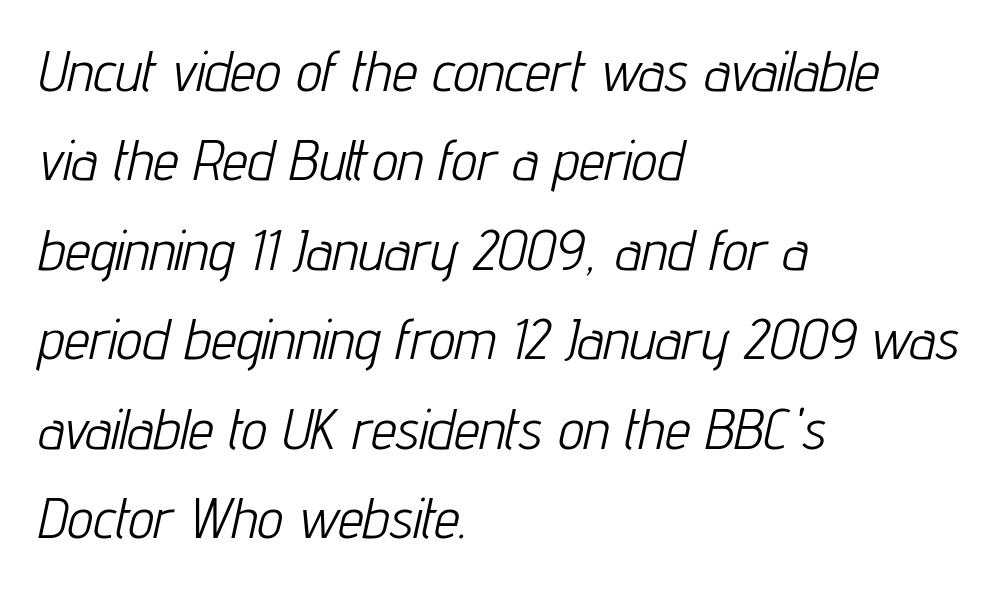
{"italic": "yes", "lean": "right", "slant_degrees": 12, "bold": "no", "weight": "light", "width": "condensed", "stroke_contrast": "low", "x_height": "medium", "monospaced": "no", "underline": "no", "align": "left", "line_spacing": "normal", "line_spacing_ratio": 1.57, "letter_spacing": "normal", "letter_spacing_em": 0.0, "glyph_px": 57}
